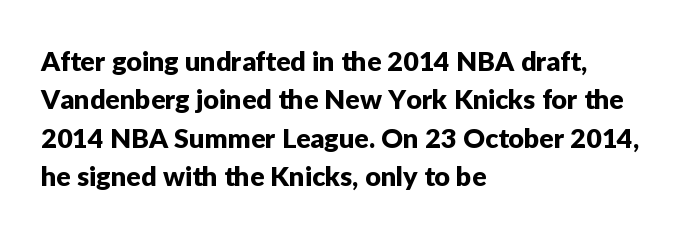
The image shows 27 px text type, upright; set left-aligned, normal line spacing (1.42x), normal letter spacing, not underlined.
